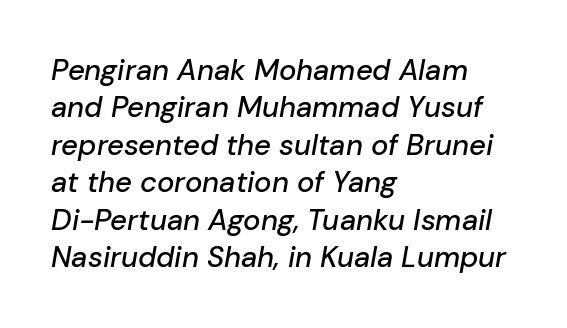
{"italic": "yes", "lean": "right", "slant_degrees": 10, "width": "normal", "stroke_contrast": "low", "x_height": "medium", "monospaced": "no", "underline": "no", "align": "left", "line_spacing": "normal", "line_spacing_ratio": 1.29, "letter_spacing": "normal", "letter_spacing_em": 0.0, "glyph_px": 29}
